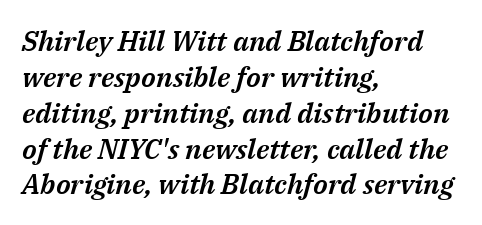
The rendering uses natural spacing where letterforms have individual widths. What's the leading like? Ordinary, nothing unusual. The paragraph has a hard left edge and a soft right edge. Beneath every word, the page is bare. It's the slanting kind of type. Standard letterfit; no display-style spreading of the glyphs.
